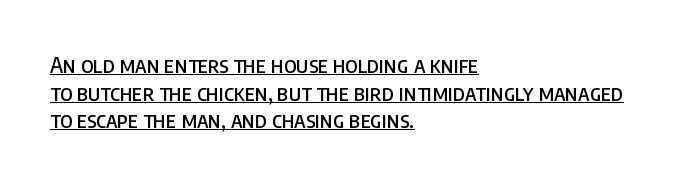
Decoration check: the copy is underlined. Where is the straight margin? On the left. Vertically, the passage feels balanced, rows spaced as you'd expect. Italic? Not at all — the glyphs are vertical. Look at the tracking — it's just the regular setting, nothing added.
